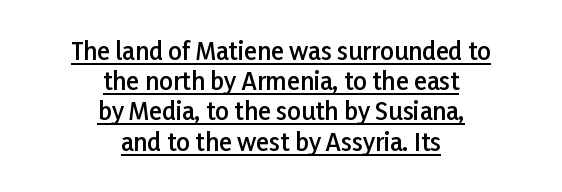
The image shows 24 px text type, upright; set centered, normal line spacing (1.26x), normal letter spacing, underlined.
